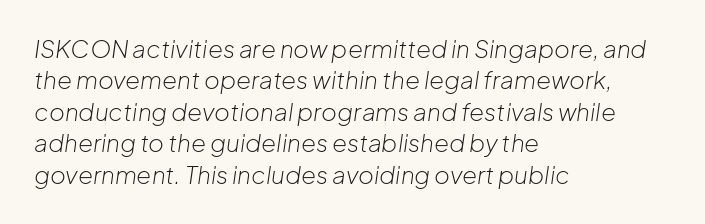
Letter spacing: default. One glance says typical: line gaps are just what's usual. Which margin do the lines hug? The left one — the right edge is uneven. A light-to-regular cut is what we see here. The area under the type is left untouched. You can tell it's italic because the verticals aren't actually vertical.
